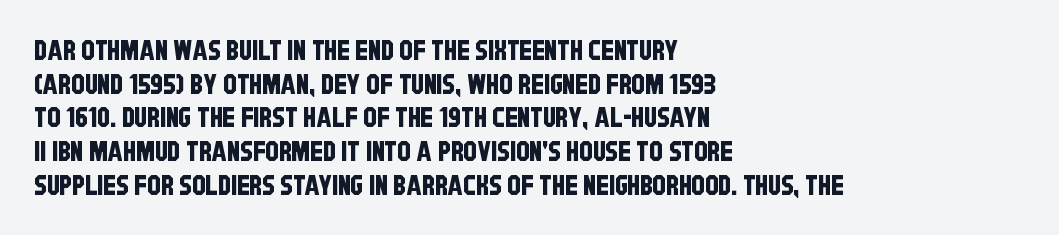
{"underline": "no", "align": "left", "line_spacing": "normal", "line_spacing_ratio": 1.25, "letter_spacing": "normal", "letter_spacing_em": 0.0, "glyph_px": 27}
